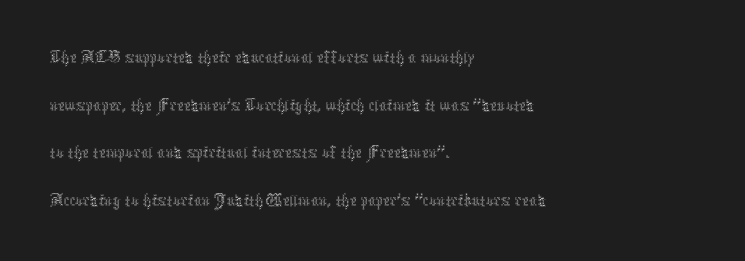
{"italic": "no", "bold": "no", "weight": "thin", "width": "condensed", "x_height": "medium", "monospaced": "no", "underline": "no", "align": "left", "line_spacing_ratio": 1.22, "letter_spacing": "normal", "letter_spacing_em": 0.0, "glyph_px": 39}
